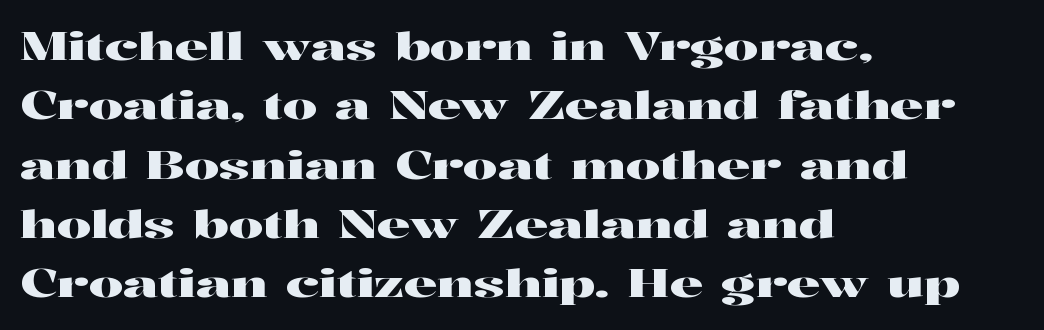
The image shows 38 px wide serif type, upright; set left-aligned, normal line spacing (1.56x), normal letter spacing, not underlined; high stroke contrast and a medium x-height.
